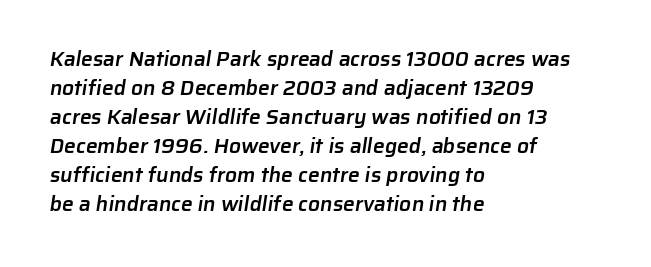
Q: Is the text bold? A: Semi-bold.
Q: Is the text underlined? A: No.
Q: How is the paragraph aligned? A: Left-aligned.
Q: Is the spacing between letters normal or unusually wide? A: Normal.
Q: Is the spacing between lines tight, normal or loose? A: Normal.
